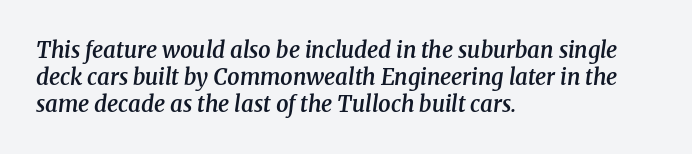
The image shows 22 px text type, italic (leaning right); set left-aligned, line spacing 1.22x, normal letter spacing, not underlined.
